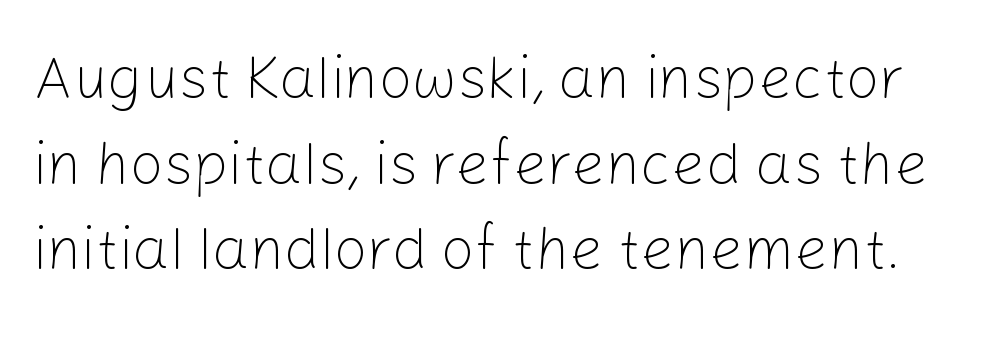
Letter spacing: default. Spacing verdict: proportional, widths tailored to each character. The baseline area is clear. Is the type heavy? It reads as light-to-regular instead.
